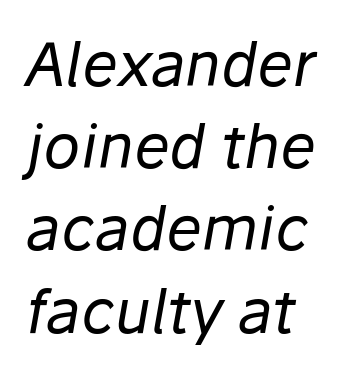
Q: Is the text bold? A: No.
Q: Is the text italic (slanted)? A: Yes, it leans right by about 10 degrees.
Q: Is the text underlined? A: No.
Q: Is the spacing between letters normal or unusually wide? A: Normal.
Q: Is the spacing between lines tight, normal or loose? A: Normal.
Q: Width (condensed, normal, or wide)? A: Normal.
Q: Stroke contrast? A: Low.
Q: x-height? A: Medium.
Q: Monospaced? A: No.
